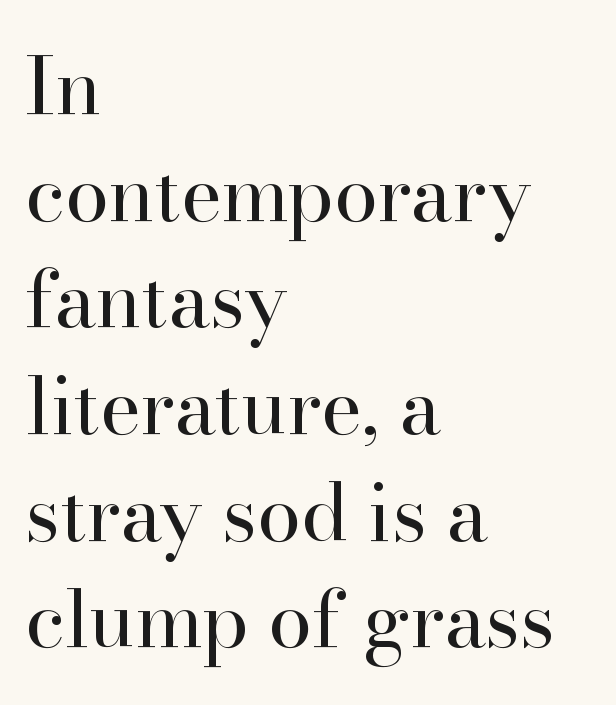
The passage shown is not underscored anywhere. Is the letter spacing exaggerated? No — it looks like the ordinary default. The leading is moderate, giving the passage an even texture. Each letter keeps its own natural width here, so spacing adapts to shape.
